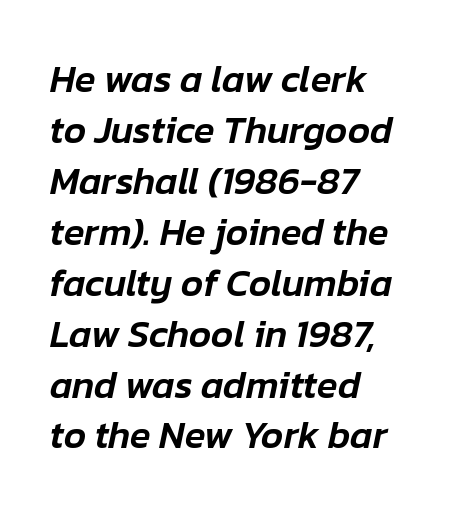
The image shows 38 px text type, italic (leaning right); set left-aligned, normal line spacing (1.34x), normal letter spacing, not underlined; low stroke contrast and a medium x-height.
